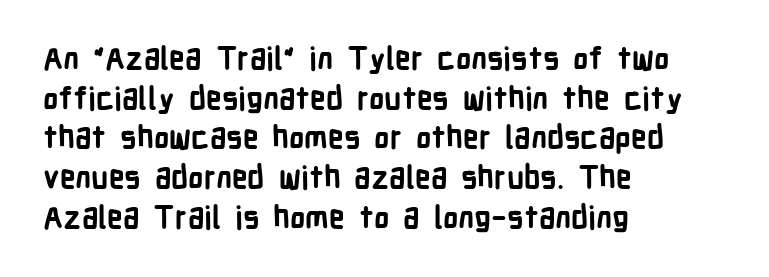
{"serif": "no", "italic": "no", "bold": "yes", "weight": "bold", "width": "condensed", "stroke_contrast": "low", "x_height": "medium", "monospaced": "no", "underline": "no", "align": "left", "line_spacing": "normal", "line_spacing_ratio": 1.28, "letter_spacing": "normal", "letter_spacing_em": 0.0, "glyph_px": 31}
